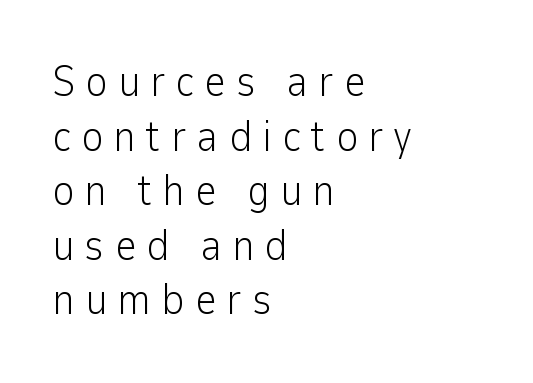
The image shows 43 px light sans-serif type, upright; set left-aligned, normal line spacing (1.27x), unusually wide letter spacing (+0.23 em), not underlined; low stroke contrast and a medium x-height.
